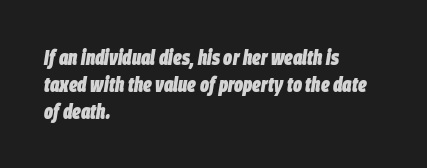
Regular leading. Students, this is bold: see how much ink each stroke carries. Words float on clear page, feet unadorned. Leftover space on each line is placed entirely after the last word.
